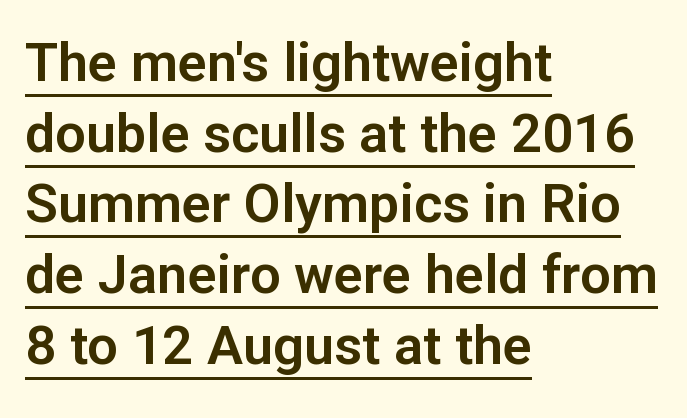
Q: Is the text italic (slanted)? A: No, it is upright.
Q: Is the typeface a serif or a sans-serif typeface? A: Sans-serif.
Q: Is the text underlined? A: Yes.
Q: How is the paragraph aligned? A: Left-aligned.
Q: Is the spacing between letters normal or unusually wide? A: Normal.
Q: Is the spacing between lines tight, normal or loose? A: Normal.
Q: Width (condensed, normal, or wide)? A: Normal.
Q: Stroke contrast? A: Low.
Q: x-height? A: Medium.
Q: Monospaced? A: No.
